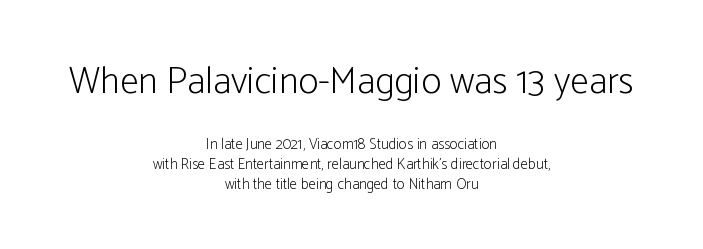
{"serif": "no", "italic": "no", "bold": "no", "weight": "light", "width": "condensed", "stroke_contrast": "low", "x_height": "medium", "monospaced": "no", "underline": "no", "align": "center", "line_spacing": "normal", "line_spacing_ratio": 1.33, "letter_spacing": "normal", "letter_spacing_em": 0.0, "larger_block": "first", "size_ratio": 2.53, "glyph_px": 38}
